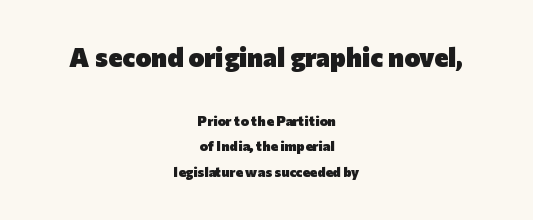
{"italic": "no", "bold": "yes", "underline": "no", "align": "center", "line_spacing_ratio": 1.85, "letter_spacing": "normal", "letter_spacing_em": 0.0, "larger_block": "first", "size_ratio": 1.93, "glyph_px": 27}
